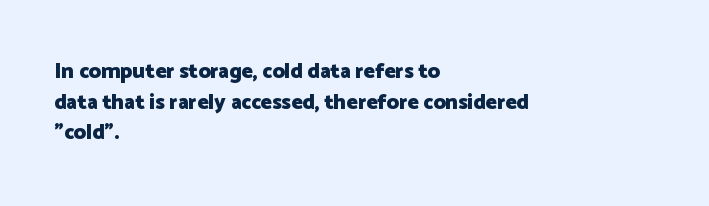
{"italic": "no", "bold": "yes", "underline": "no", "align": "left", "line_spacing": "normal", "line_spacing_ratio": 1.46, "letter_spacing": "normal", "letter_spacing_em": 0.0, "glyph_px": 21}
